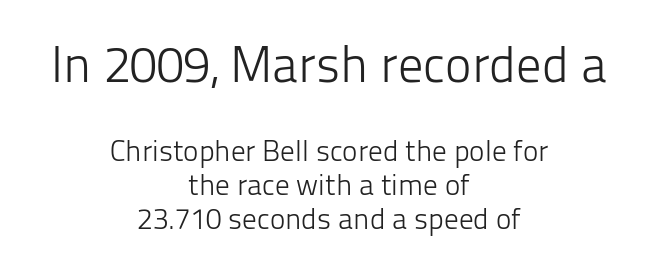
{"serif": "no", "italic": "no", "bold": "no", "weight": "light", "width": "normal", "stroke_contrast": "low", "x_height": "medium", "monospaced": "no", "underline": "no", "align": "center", "line_spacing_ratio": 1.18, "letter_spacing": "normal", "letter_spacing_em": 0.0, "larger_block": "first", "size_ratio": 1.72, "glyph_px": 50}
